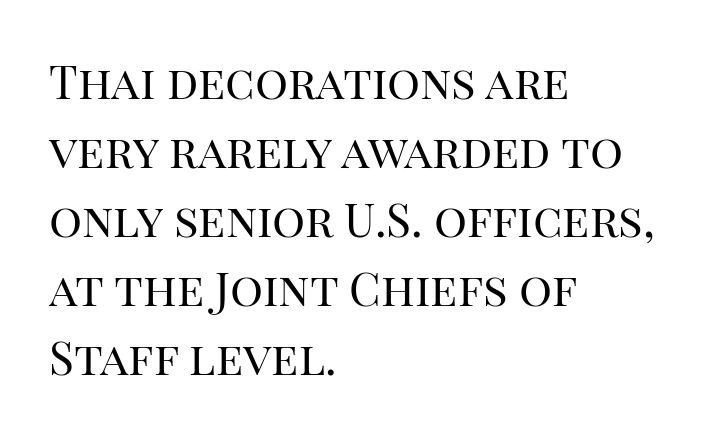
Q: Is the text bold? A: No.
Q: Is the text italic (slanted)? A: No, it is upright.
Q: Is the typeface a serif or a sans-serif typeface? A: Serif.
Q: Is the text underlined? A: No.
Q: How is the paragraph aligned? A: Left-aligned.
Q: Is the spacing between letters normal or unusually wide? A: Normal.
Q: Is the spacing between lines tight, normal or loose? A: Normal.
Q: Width (condensed, normal, or wide)? A: Normal.
Q: Stroke contrast? A: High.
Q: x-height? A: Large.
Q: Monospaced? A: No.
